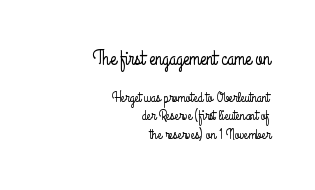
The image shows 20 px text type; set right-aligned, normal line spacing (1.33x), normal letter spacing, not underlined; the first (top) block is 1.43x larger.
